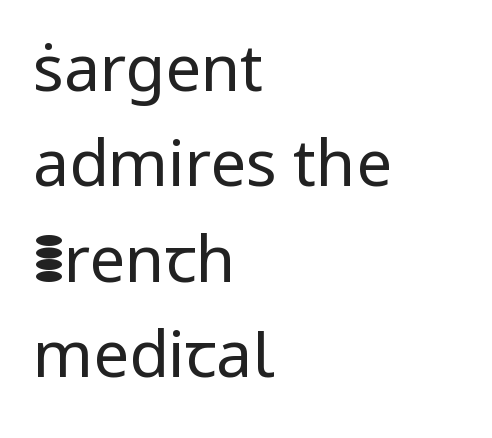
Q: Is the text bold? A: No.
Q: Is the text italic (slanted)? A: No, it is upright.
Q: Is the typeface a serif or a sans-serif typeface? A: Sans-serif.
Q: Is the text underlined? A: No.
Q: How is the paragraph aligned? A: Left-aligned.
Q: Is the spacing between letters normal or unusually wide? A: Normal.
Q: Is the spacing between lines tight, normal or loose? A: Normal.
Q: Width (condensed, normal, or wide)? A: Normal.
Q: Stroke contrast? A: Low.
Q: x-height? A: Medium.
Q: Monospaced? A: No.
